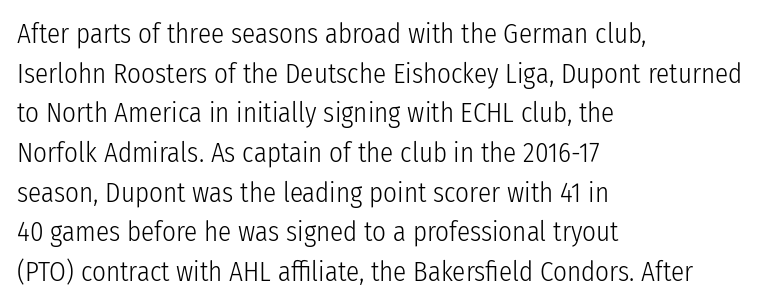
Notice how descenders clear the ascenders below comfortably — that's standard leading. Inter-character spacing is left at the font's built-in metrics. Bare-footed words on every line. The strokes are not fattened; the text isn't bold. A student would call this left alignment; a typographer would say flush left, rag right.
